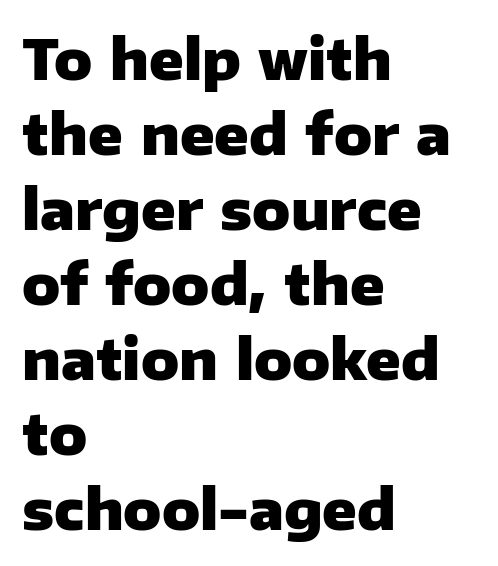
The image shows 56 px heavy sans-serif type, upright; set left-aligned, normal line spacing (1.34x), normal letter spacing, not underlined; low stroke contrast and a medium x-height.
